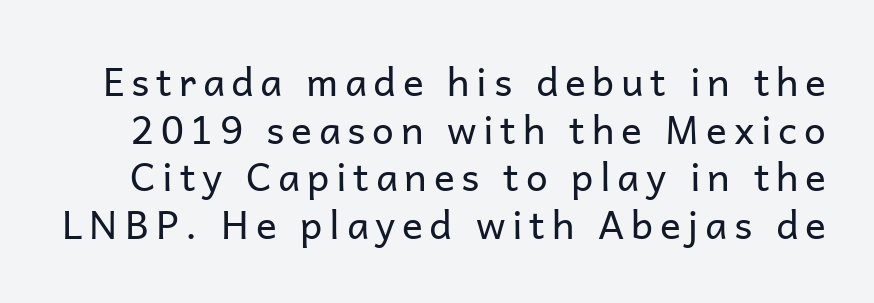
Just letters on the line, the space beneath them empty. These lines are composed in type without serifs. In terms of posture, this sample is upright. Each letter keeps its own natural width here, so spacing adapts to shape. No extra ink here — the face is not bold.
